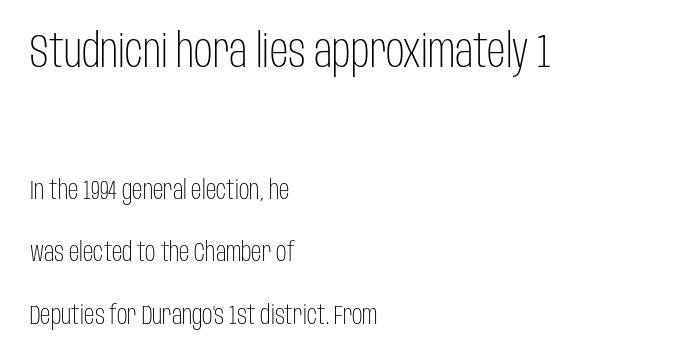
Q: Is the text bold? A: No.
Q: Is the text italic (slanted)? A: No, it is upright.
Q: Is the typeface a serif or a sans-serif typeface? A: Sans-serif.
Q: Is the text underlined? A: No.
Q: How is the paragraph aligned? A: Left-aligned.
Q: Is the spacing between letters normal or unusually wide? A: Normal.
Q: Is the spacing between lines tight, normal or loose? A: Loose.
Q: Which block of text is set in a larger size, the first (top) or the second (bottom)? A: The first (top) one.
Q: Width (condensed, normal, or wide)? A: Condensed.
Q: Stroke contrast? A: Low.
Q: x-height? A: Large.
Q: Monospaced? A: No.
